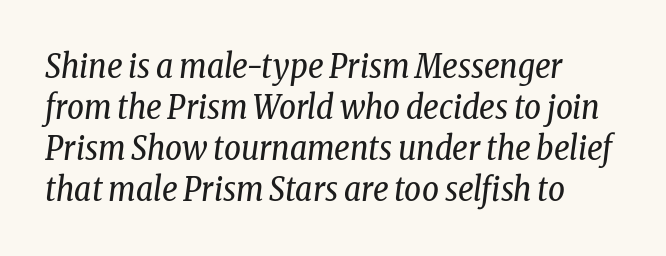
The image shows 33 px regular-weight, condensed serif type, italic (leaning right); set left-aligned, line spacing 1.24x, normal letter spacing, not underlined; low stroke contrast and a medium x-height.
